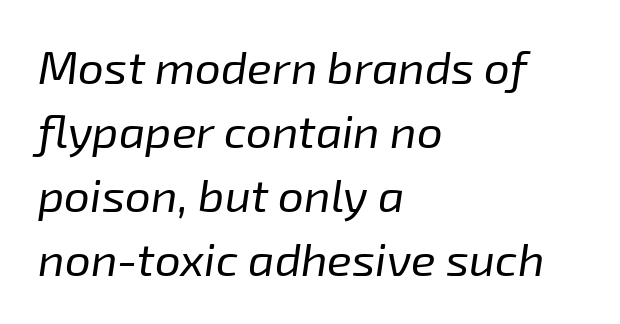
The image shows 46 px regular-weight type, italic (leaning right); set left-aligned, normal line spacing (1.39x), normal letter spacing, not underlined; low stroke contrast and a medium x-height.
